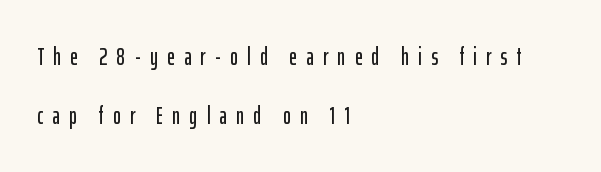
{"italic": "no", "underline": "no", "align": "left", "line_spacing": "loose", "line_spacing_ratio": 2.44, "letter_spacing": "wide", "letter_spacing_em": 0.38, "glyph_px": 24}
